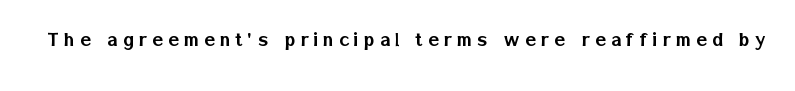
{"italic": "no", "underline": "no", "letter_spacing": "wide", "letter_spacing_em": 0.24, "glyph_px": 22}
